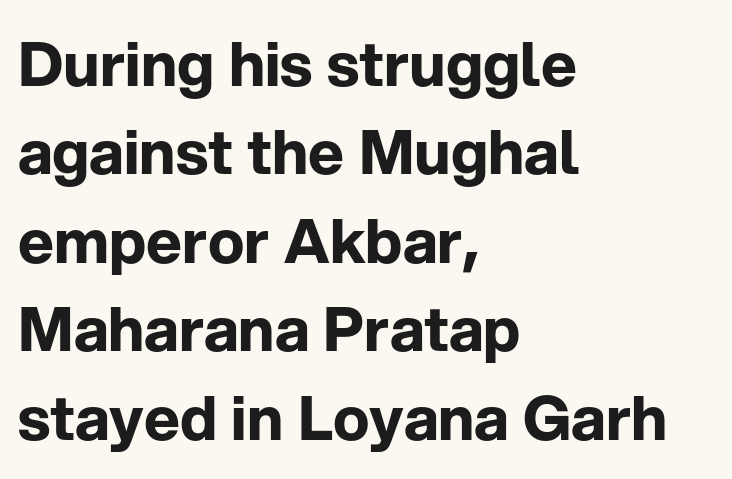
{"serif": "no", "italic": "no", "bold": "yes", "weight": "bold", "width": "normal", "stroke_contrast": "low", "x_height": "medium", "monospaced": "no", "underline": "no", "align": "left", "line_spacing": "normal", "line_spacing_ratio": 1.45, "letter_spacing": "normal", "letter_spacing_em": 0.0, "glyph_px": 61}
